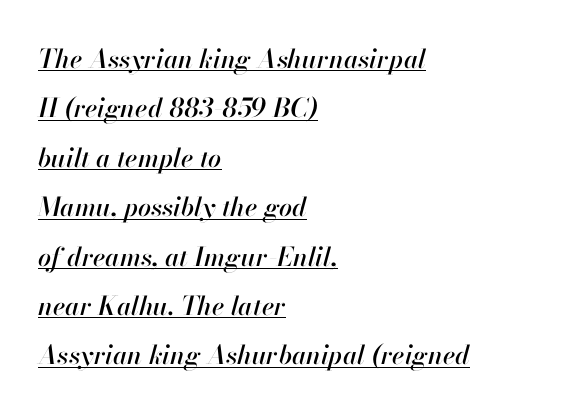
The image shows 26 px text type, italic (leaning right); set left-aligned, loose line spacing (1.9x), normal letter spacing, underlined.
